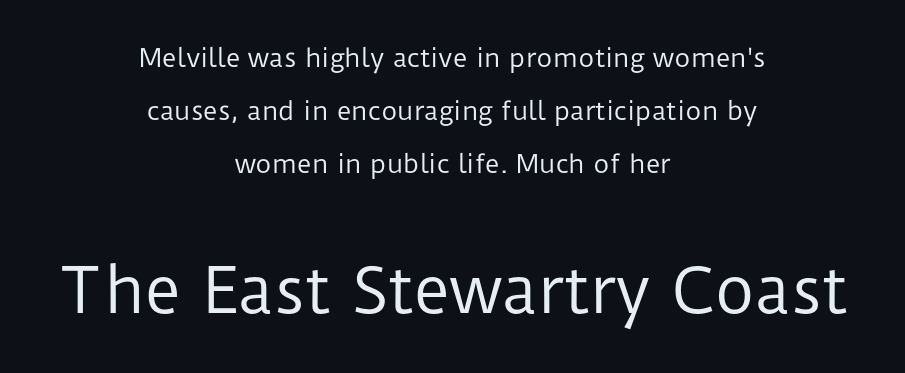
The image shows 62 px regular-weight sans-serif type, upright; set centered, loose line spacing (2.13x), normal letter spacing, not underlined; the second (bottom) block is 2.48x larger; low stroke contrast and a medium x-height.
